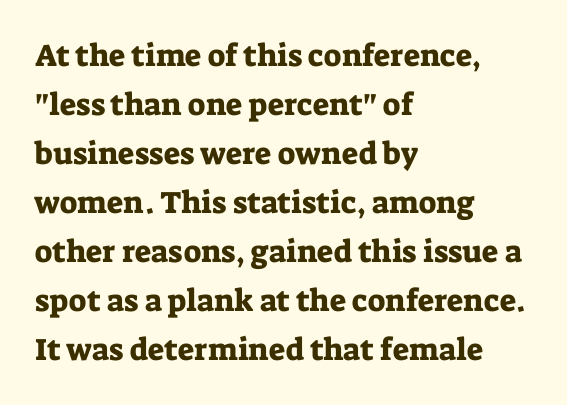
{"serif": "yes", "italic": "no", "width": "normal", "stroke_contrast": "low", "x_height": "medium", "monospaced": "no", "underline": "no", "align": "left", "line_spacing": "normal", "line_spacing_ratio": 1.58, "letter_spacing": "normal", "letter_spacing_em": 0.0, "glyph_px": 31}
